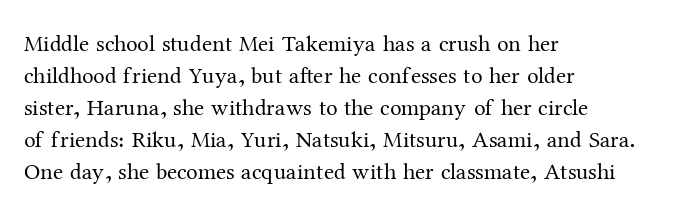
{"italic": "no", "bold": "no", "underline": "no", "align": "left", "line_spacing": "normal", "line_spacing_ratio": 1.39, "letter_spacing": "normal", "letter_spacing_em": 0.0, "glyph_px": 23}
